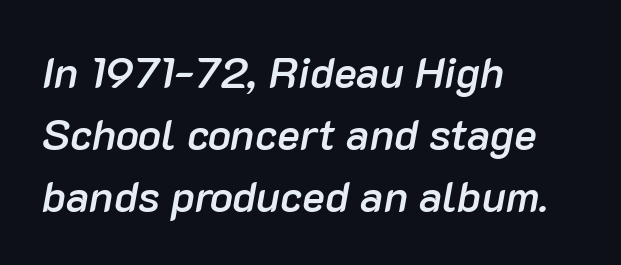
The image shows 43 px semibold type, italic (leaning right); set left-aligned, normal line spacing (1.44x), normal letter spacing, not underlined; low stroke contrast and a medium x-height.
